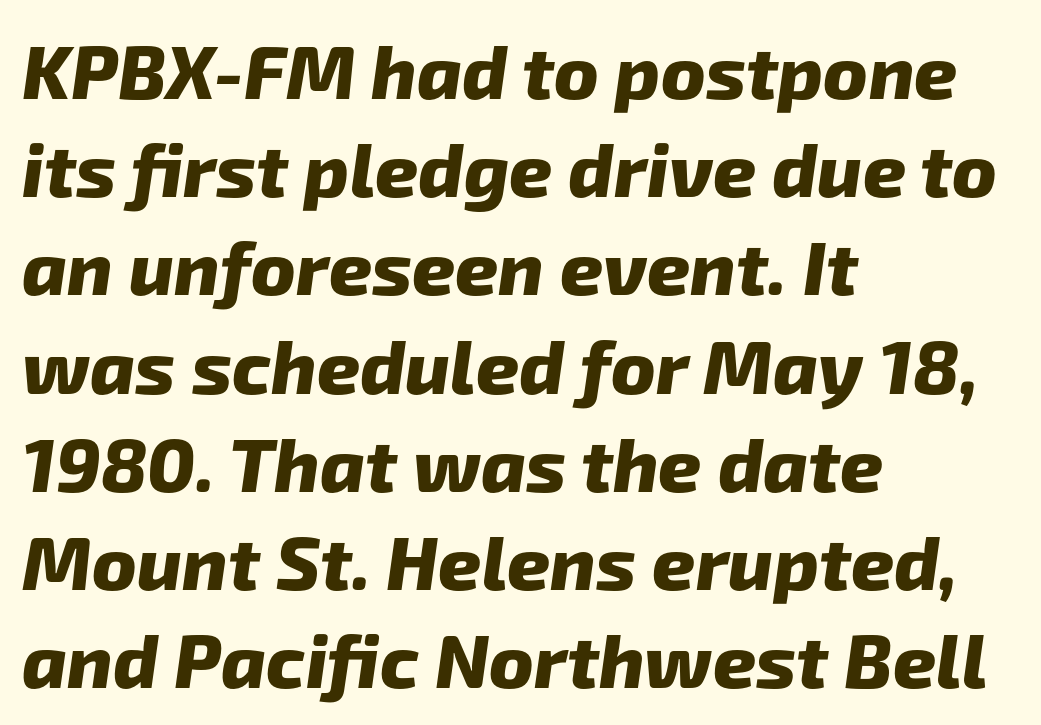
{"serif": "no", "bold": "yes", "weight": "heavy", "width": "normal", "stroke_contrast": "low", "x_height": "medium", "monospaced": "no", "underline": "no", "align": "left", "line_spacing": "normal", "line_spacing_ratio": 1.31, "letter_spacing": "normal", "letter_spacing_em": 0.0, "glyph_px": 75}
